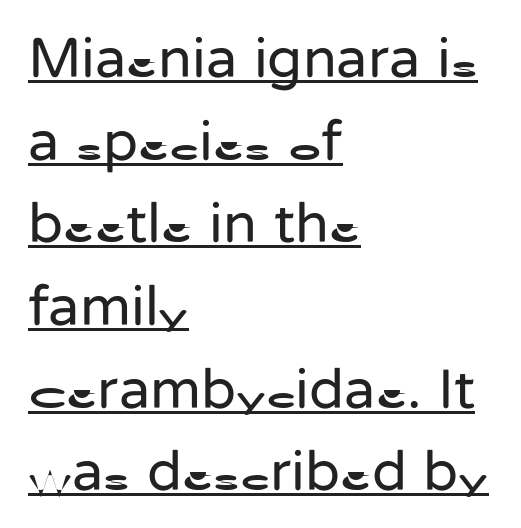
The image shows 57 px regular-weight sans-serif type, upright; set left-aligned, normal line spacing (1.45x), normal letter spacing, underlined; low stroke contrast and a medium x-height.
